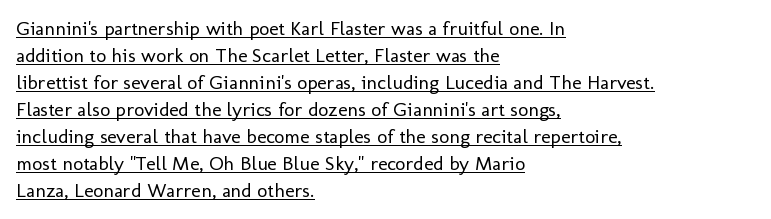
The lettering is marked with a stroke running underneath it. In terms of posture, this sample is upright. No extra ink here — the face is not bold. The designer left line spacing at the default. The text block is weighted toward the left margin, trailing off unevenly rightward. What stands out about the letter spacing? Nothing — it is the standard amount.
